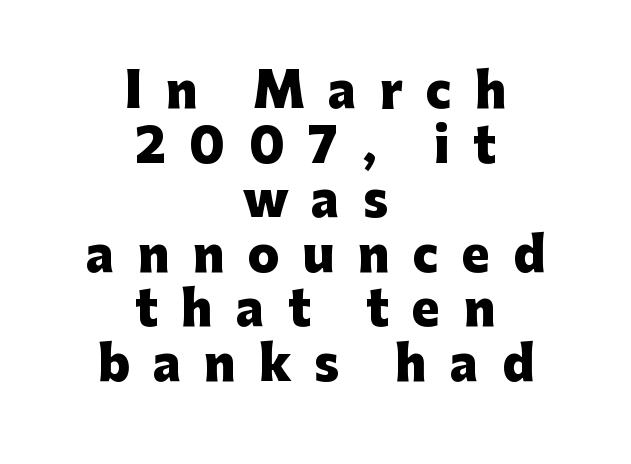
{"serif": "no", "italic": "no", "bold": "yes", "weight": "heavy", "width": "normal", "stroke_contrast": "low", "x_height": "medium", "monospaced": "no", "underline": "no", "align": "center", "line_spacing_ratio": 1.16, "letter_spacing": "wide", "letter_spacing_em": 0.49, "glyph_px": 47}
